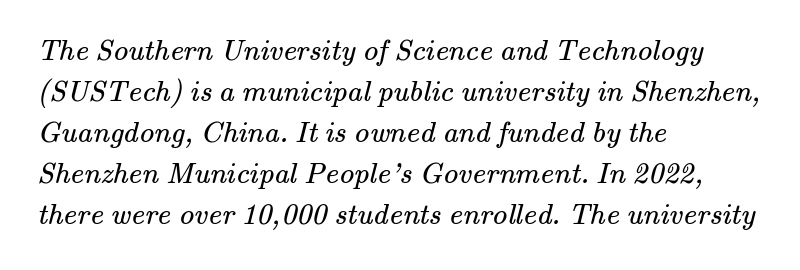
{"serif": "yes", "bold": "no", "weight": "regular", "width": "normal", "stroke_contrast": "medium", "x_height": "small", "monospaced": "no", "underline": "no", "align": "left", "line_spacing": "normal", "line_spacing_ratio": 1.37, "letter_spacing": "normal", "letter_spacing_em": 0.0, "glyph_px": 30}
